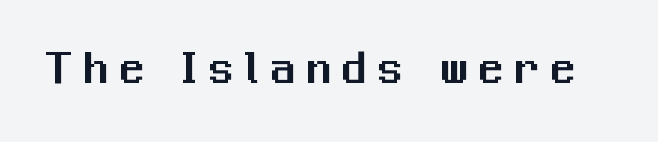
Q: Is the text italic (slanted)? A: No, it is upright.
Q: Is the typeface a serif or a sans-serif typeface? A: Sans-serif.
Q: Is the text underlined? A: No.
Q: Is the spacing between letters normal or unusually wide? A: Unusually wide.
Q: Width (condensed, normal, or wide)? A: Normal.
Q: Stroke contrast? A: Medium.
Q: x-height? A: Medium.
Q: Monospaced? A: No.
